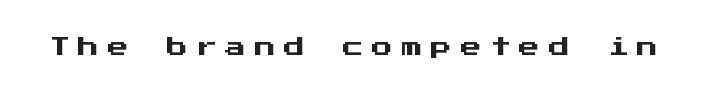
{"italic": "no", "underline": "no", "letter_spacing": "wide", "letter_spacing_em": 0.4, "glyph_px": 21}
